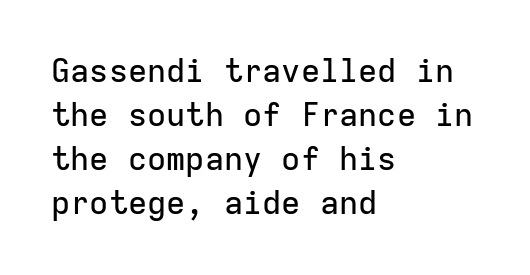
Q: Is the text italic (slanted)? A: No, it is upright.
Q: Is the typeface a serif or a sans-serif typeface? A: Sans-serif.
Q: Is the text underlined? A: No.
Q: How is the paragraph aligned? A: Left-aligned.
Q: Is the spacing between letters normal or unusually wide? A: Normal.
Q: Is the spacing between lines tight, normal or loose? A: Normal.
Q: Width (condensed, normal, or wide)? A: Normal.
Q: Stroke contrast? A: Low.
Q: x-height? A: Medium.
Q: Monospaced? A: Yes.
